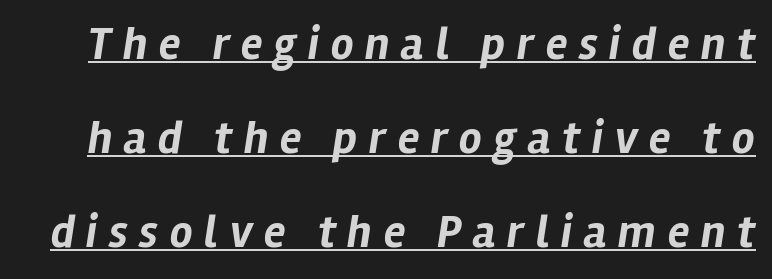
{"italic": "yes", "lean": "right", "slant_degrees": 12, "bold": "yes", "weight": "bold", "width": "normal", "stroke_contrast": "low", "x_height": "medium", "monospaced": "no", "underline": "yes", "line_spacing": "loose", "line_spacing_ratio": 2.09, "letter_spacing": "wide", "letter_spacing_em": 0.26, "glyph_px": 45}
